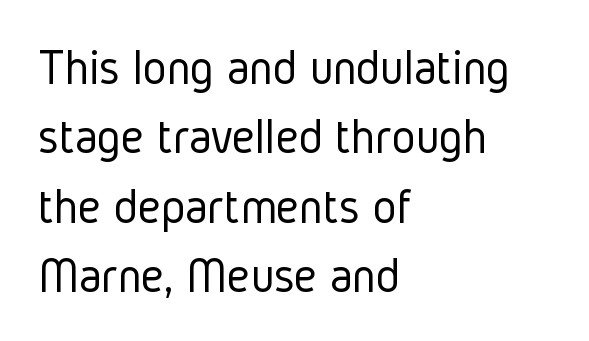
If you drew a line through each stem, it would be perfectly vertical. The passage shown is typed in a proportional face where columns would drift. Bold? No — there's no thickening of the strokes. These lines are composed in type without serifs. The paragraph shown leans on its left margin. Tracking value appears to be zero — textbook default spacing.
